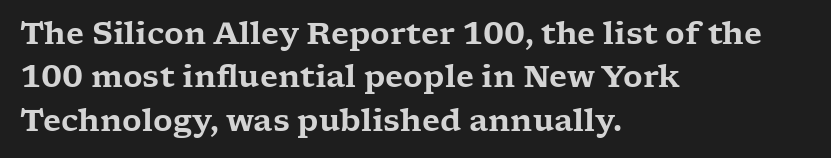
Q: Is the text italic (slanted)? A: No, it is upright.
Q: Is the typeface a serif or a sans-serif typeface? A: Serif.
Q: Is the text underlined? A: No.
Q: How is the paragraph aligned? A: Left-aligned.
Q: Is the spacing between letters normal or unusually wide? A: Normal.
Q: Is the spacing between lines tight, normal or loose? A: Normal.
Q: Width (condensed, normal, or wide)? A: Wide.
Q: Stroke contrast? A: Low.
Q: x-height? A: Medium.
Q: Monospaced? A: No.
